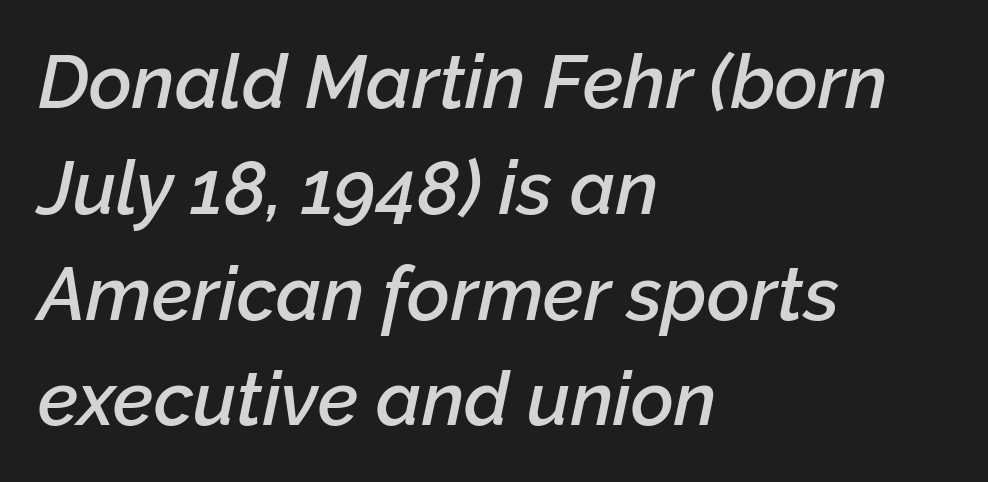
I'd describe the lettering as semibold — firm but not a full bold. The horizontal fit of the characters is conventional and even. Each letter keeps its own natural width here, so spacing adapts to shape. The rendering uses a moderate line-height, typical for paragraphs.
